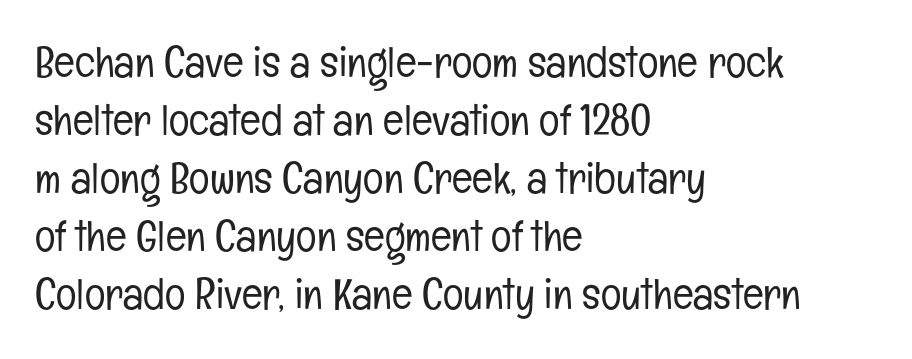
Q: Is the text bold? A: No.
Q: Is the text italic (slanted)? A: No, it is upright.
Q: Is the typeface a serif or a sans-serif typeface? A: Sans-serif.
Q: Is the text underlined? A: No.
Q: How is the paragraph aligned? A: Left-aligned.
Q: Is the spacing between letters normal or unusually wide? A: Normal.
Q: Is the spacing between lines tight, normal or loose? A: Normal.
Q: Width (condensed, normal, or wide)? A: Condensed.
Q: Stroke contrast? A: Low.
Q: x-height? A: Medium.
Q: Monospaced? A: No.
